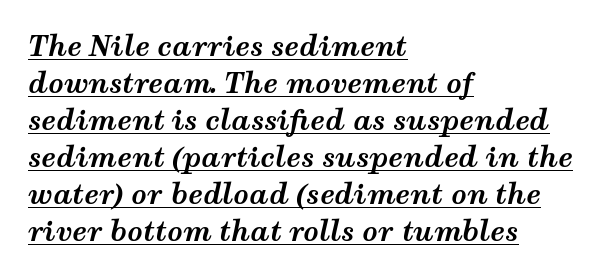
Q: Is the text bold? A: Yes.
Q: Is the text italic (slanted)? A: Yes, it leans right by about 12 degrees.
Q: Is the text underlined? A: Yes.
Q: How is the paragraph aligned? A: Left-aligned.
Q: Is the spacing between letters normal or unusually wide? A: Normal.
Q: Is the spacing between lines tight, normal or loose? A: Normal.
